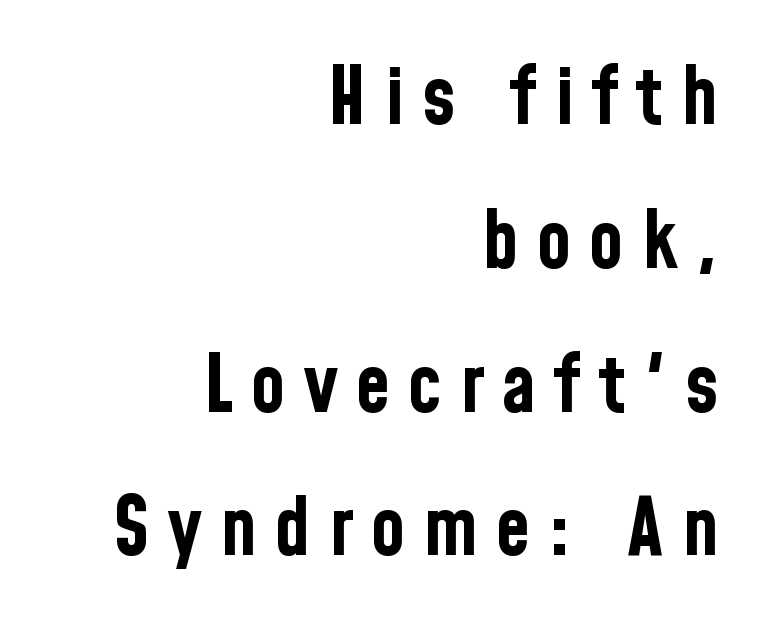
{"serif": "no", "italic": "no", "bold": "yes", "weight": "bold", "width": "condensed", "stroke_contrast": "low", "x_height": "medium", "monospaced": "no", "underline": "no", "align": "right", "line_spacing_ratio": 1.82, "letter_spacing": "wide", "letter_spacing_em": 0.23, "glyph_px": 79}
